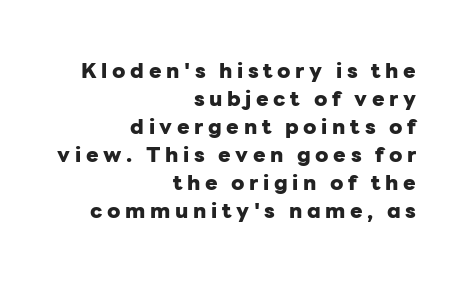
{"italic": "no", "bold": "yes", "underline": "no", "align": "right", "line_spacing": "normal", "line_spacing_ratio": 1.33, "letter_spacing": "wide", "letter_spacing_em": 0.22, "glyph_px": 21}
